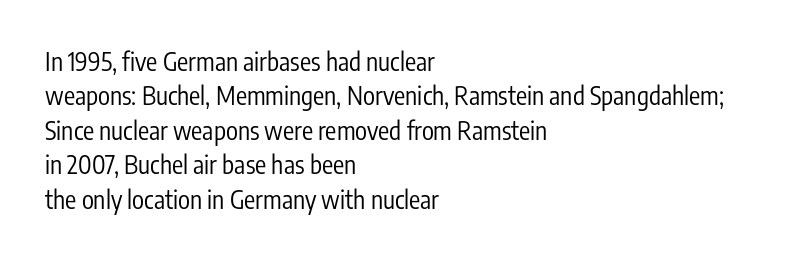
Q: Is the text bold? A: No.
Q: Is the text italic (slanted)? A: No, it is upright.
Q: Is the text underlined? A: No.
Q: How is the paragraph aligned? A: Left-aligned.
Q: Is the spacing between letters normal or unusually wide? A: Normal.
Q: Is the spacing between lines tight, normal or loose? A: Normal.
